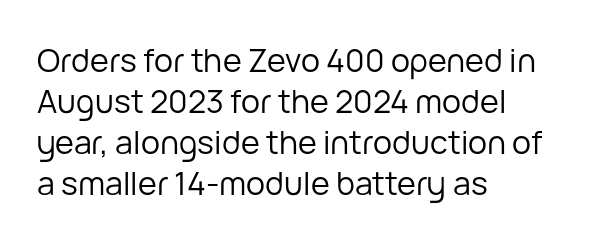
Q: Is the text bold? A: No.
Q: Is the text italic (slanted)? A: No, it is upright.
Q: Is the typeface a serif or a sans-serif typeface? A: Sans-serif.
Q: Is the text underlined? A: No.
Q: How is the paragraph aligned? A: Left-aligned.
Q: Is the spacing between letters normal or unusually wide? A: Normal.
Q: Is the spacing between lines tight, normal or loose? A: Normal.
Q: Width (condensed, normal, or wide)? A: Normal.
Q: Stroke contrast? A: Low.
Q: x-height? A: Medium.
Q: Monospaced? A: No.
